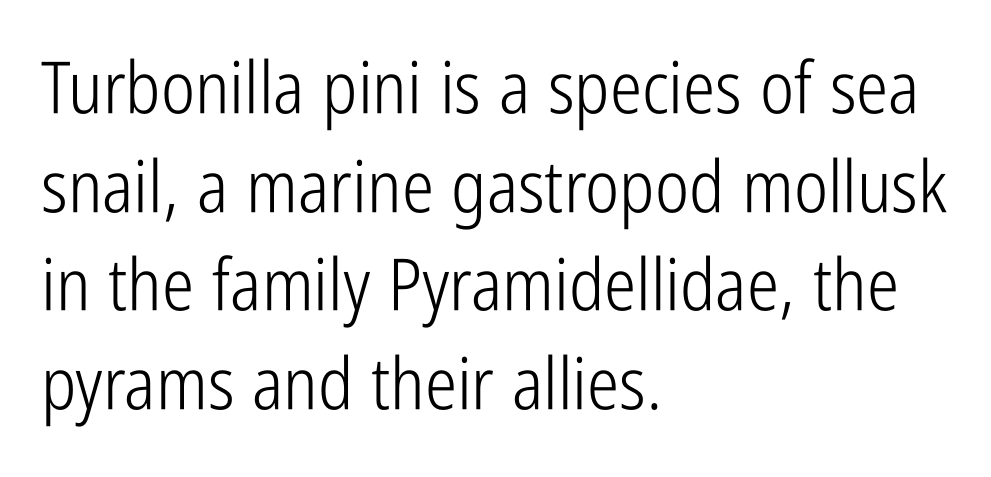
The foot of each line stays bare and open. Proportional: the letters do not fall into vertical columns. Line starts are locked; line ends wander. Summary of weight: not heavy and not bold. Stroke terminals: plain, sans-serif. The block of text has a typical density, with ordinary space between rows.
